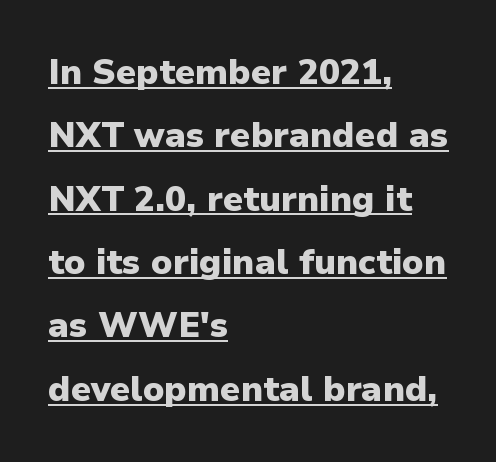
Summary of weight: heavy, a full bold. The paragraph shown leans on its left margin. Upright lettering throughout. This is underlined copy, the kind a proofreader might mark for attention. The letters advance in unequal steps, a hallmark of proportional type. Between one letter and the next there's only the usual sliver of space.
